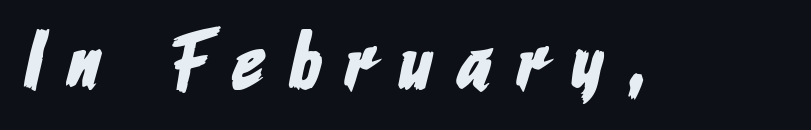
The image shows 80 px condensed sans-serif type; set unusually wide letter spacing (+0.31 em), not underlined; low stroke contrast and a medium x-height.
